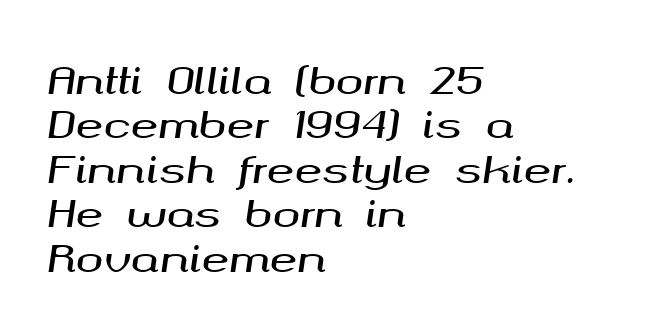
The image shows 37 px wide type, italic (leaning right); set left-aligned, line spacing 1.2x, normal letter spacing, not underlined; medium stroke contrast and a medium x-height.
